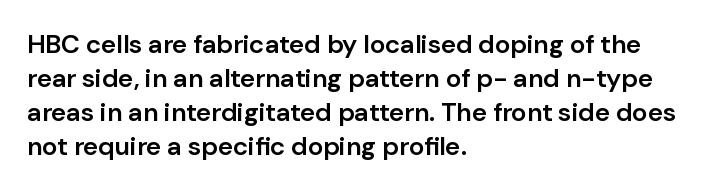
{"italic": "no", "bold": "semi", "underline": "no", "align": "left", "line_spacing": "normal", "line_spacing_ratio": 1.31, "letter_spacing": "normal", "letter_spacing_em": 0.0, "glyph_px": 26}
